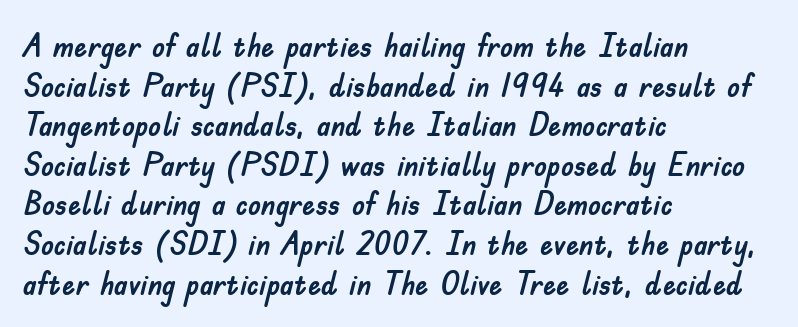
Q: Is the text italic (slanted)? A: Yes.
Q: Is the typeface a serif or a sans-serif typeface? A: Sans-serif.
Q: Is the text underlined? A: No.
Q: How is the paragraph aligned? A: Left-aligned.
Q: Is the spacing between letters normal or unusually wide? A: Normal.
Q: Width (condensed, normal, or wide)? A: Normal.
Q: Stroke contrast? A: Low.
Q: x-height? A: Small.
Q: Monospaced? A: No.
